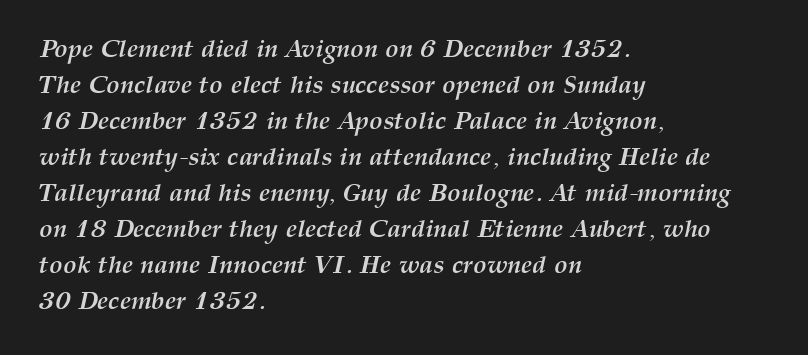
Q: Is the text bold? A: Yes.
Q: Is the text italic (slanted)? A: Yes, it leans right by about 12 degrees.
Q: Is the text underlined? A: No.
Q: How is the paragraph aligned? A: Left-aligned.
Q: Is the spacing between letters normal or unusually wide? A: Normal.
Q: Is the spacing between lines tight, normal or loose? A: Normal.
